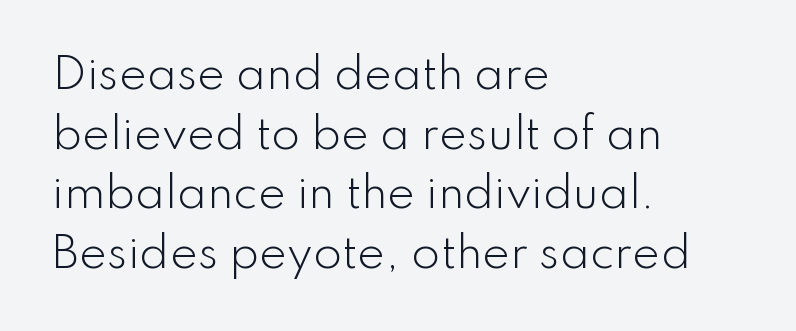
One glance says typical: line gaps are just what's usual. Honestly, there is no underline to notice here at all. Spacing verdict: proportional, widths tailored to each character. In CSS terms this would be text-align: left. Honestly, the letter spacing is just normal — you wouldn't notice it. A roman cut, with each character standing at attention.
